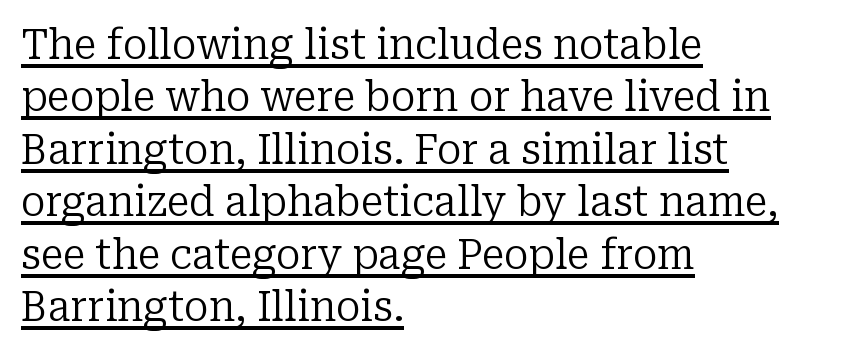
Glance below the letters and you will spot a drawn line. This block has exactly the height ordinary leading produces. Every row of glyphs begins at an identical x-position on the left. Serifs: yes, visible at the terminals of the letterforms. The letterforms sit at book weight or below. The letters stand straight up with perfectly vertical stems.
